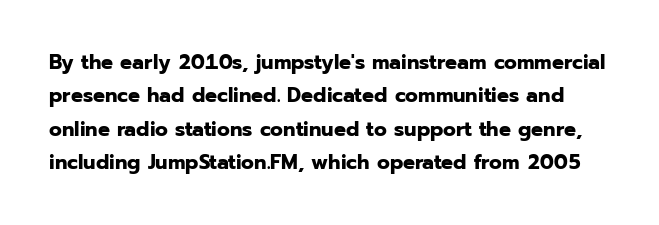
Q: Is the text bold? A: Yes.
Q: Is the text italic (slanted)? A: No, it is upright.
Q: Is the text underlined? A: No.
Q: Is the spacing between letters normal or unusually wide? A: Normal.
Q: Is the spacing between lines tight, normal or loose? A: Normal.
